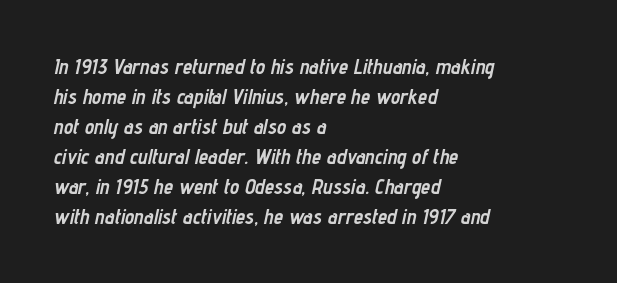
Q: Is the text bold? A: Yes.
Q: Is the text italic (slanted)? A: Yes, it leans right by about 12 degrees.
Q: Is the text underlined? A: No.
Q: How is the paragraph aligned? A: Left-aligned.
Q: Is the spacing between letters normal or unusually wide? A: Normal.
Q: Is the spacing between lines tight, normal or loose? A: Normal.
